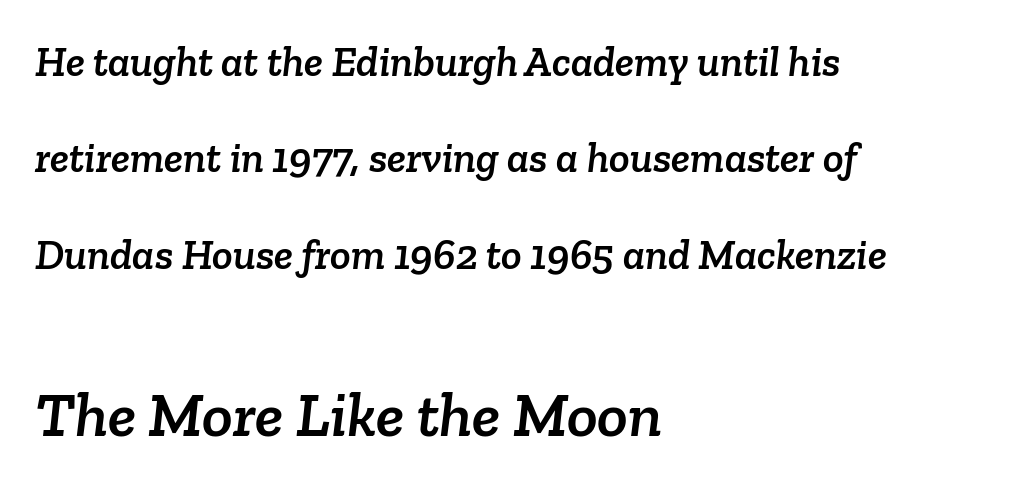
Q: Is the typeface a serif or a sans-serif typeface? A: Serif.
Q: Is the text underlined? A: No.
Q: How is the paragraph aligned? A: Left-aligned.
Q: Is the spacing between letters normal or unusually wide? A: Normal.
Q: Is the spacing between lines tight, normal or loose? A: Loose.
Q: Which block of text is set in a larger size, the first (top) or the second (bottom)? A: The second (bottom) one.
Q: Width (condensed, normal, or wide)? A: Normal.
Q: Stroke contrast? A: Low.
Q: x-height? A: Medium.
Q: Monospaced? A: No.
